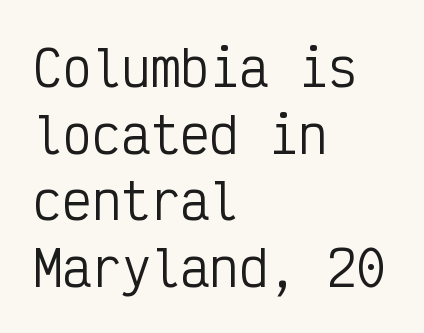
The image shows 49 px regular-weight, condensed sans-serif type, upright, monospaced; set left-aligned, normal line spacing (1.36x), normal letter spacing, not underlined; low stroke contrast and a medium x-height.
